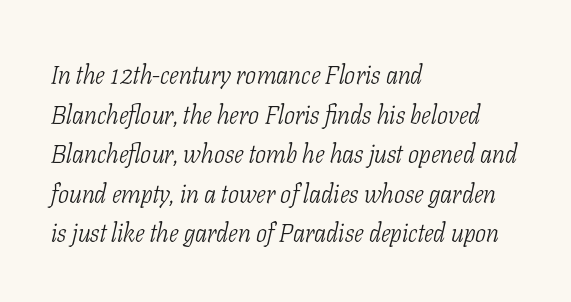
These lines sit exactly where default settings would place them. The glyphs look as if they've been sheared to an angle. Plain, unruled lines of type. Notice how the passage keeps a crisp vertical edge on the left only. In terms of letterspacing, this is plain default setting. The typeface has the unassuming heft of standard copy or less.
